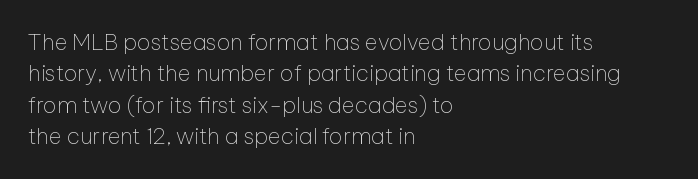
The image shows 22 px text type, upright; set left-aligned, normal line spacing (1.43x), normal letter spacing, not underlined.
